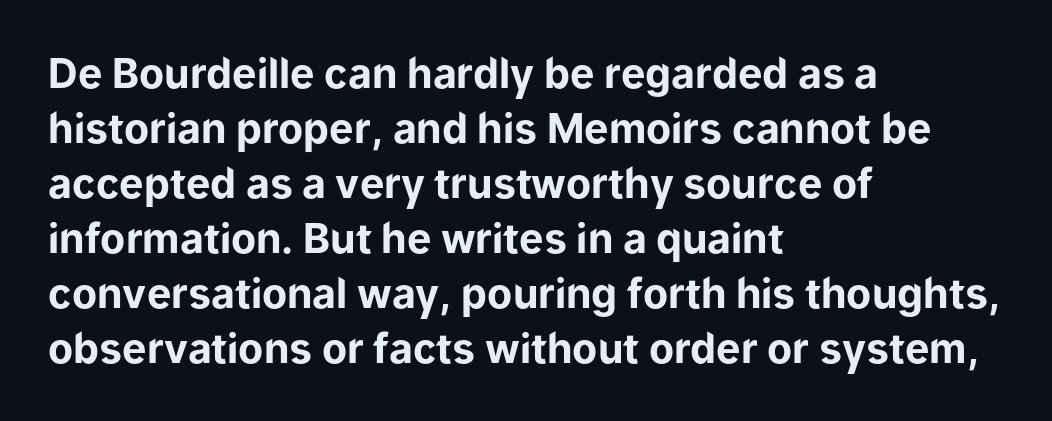
Is the letter spacing exaggerated? No — it looks like the ordinary default. Quick note: underline off. Do the characters align in a grid? No, the font is proportional. The letters stand straight up with perfectly vertical stems. Vertical spacing — default.
